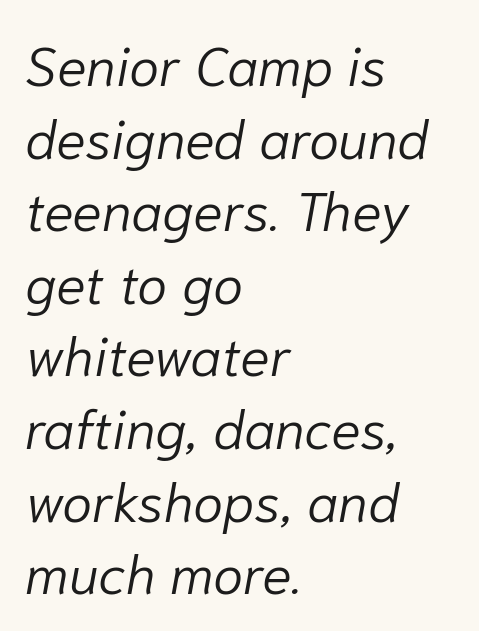
The image shows 55 px light type, italic (leaning right); set left-aligned, normal line spacing (1.32x), normal letter spacing, not underlined; low stroke contrast and a medium x-height.
